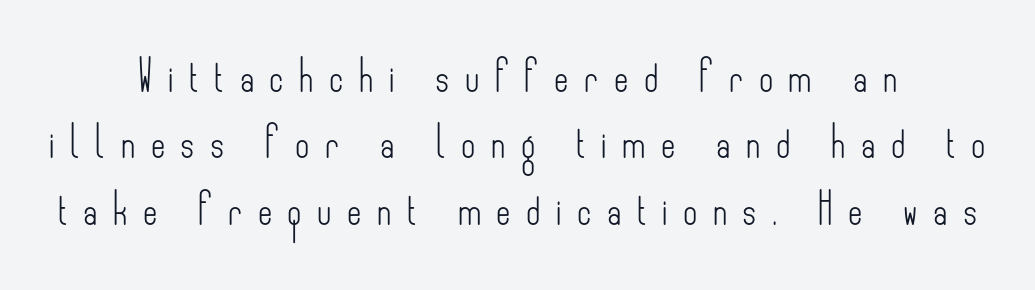
The image shows 31 px light, condensed sans-serif type, upright; set centered, loose line spacing (2.14x), unusually wide letter spacing (+0.5 em), not underlined; low stroke contrast and a small x-height.
